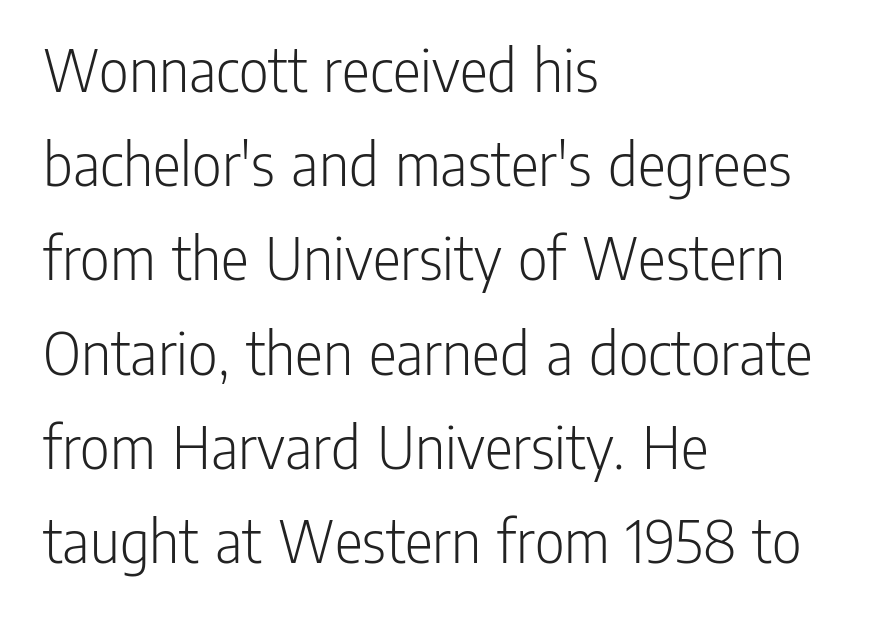
The image shows 65 px light, condensed sans-serif type, upright; set left-aligned, normal line spacing (1.45x), normal letter spacing, not underlined; low stroke contrast and a medium x-height.
